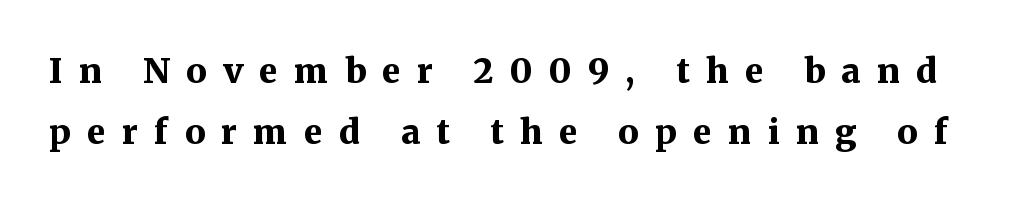
Underline: absent. In terms of posture, this sample is upright. Varying glyph widths throughout — classic text-font behaviour. I'd describe the lettering as bold — thick and assertive. Observe the serifs anchoring each vertical stroke in this sample.
